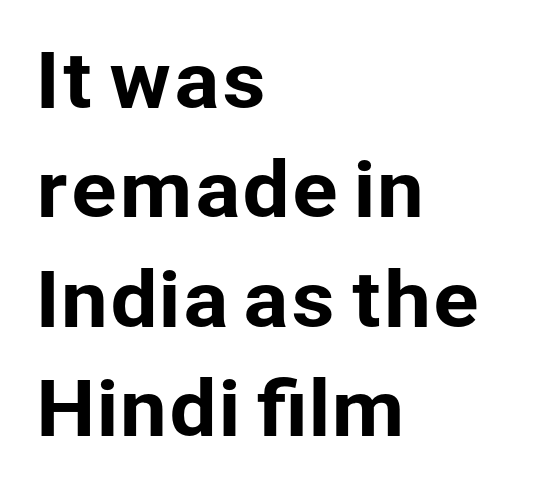
The image shows 76 px sans-serif type, upright; set left-aligned, normal line spacing (1.44x), normal letter spacing, not underlined; low stroke contrast and a medium x-height.
